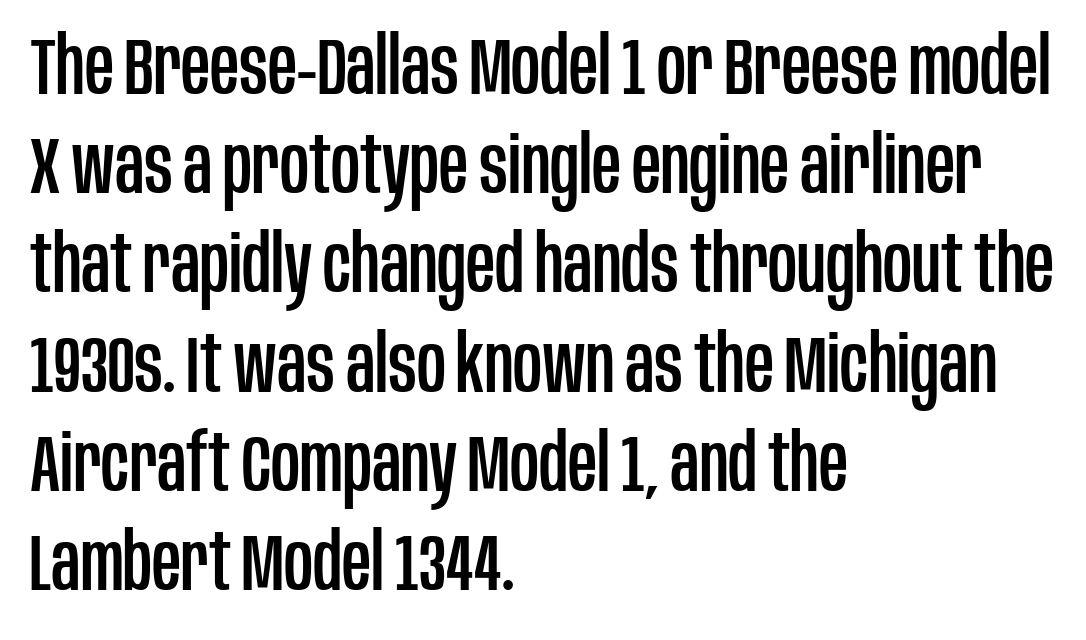
The image shows 80 px condensed sans-serif type, upright; set left-aligned, line spacing 1.24x, normal letter spacing, not underlined; low stroke contrast and a large x-height.
